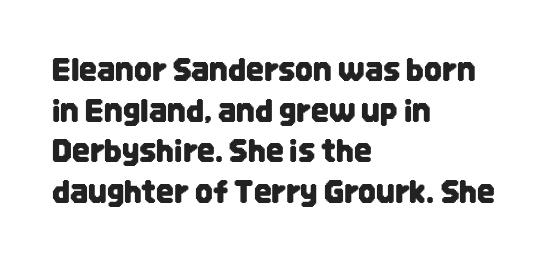
Typeset ragged right — the left edge is the straight one. This rendering employs a face without finishing strokes, i.e., a sans-serif. Any mark beneath the type? The region is blank. No extra tracking has been applied to these lines. Designer's note — italics off, roman on. Varying glyph widths throughout — classic text-font behaviour.
